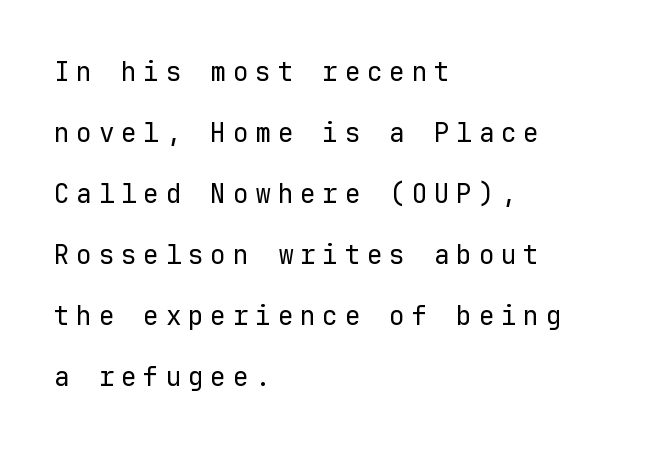
Is the block centered? No — it sits flush against the left margin. Compared with typical paragraphs, the rows here are farther apart. Display-style spreading of the glyphs; the letterfit is very open. If you drew a line through each stem, it would be perfectly vertical.
